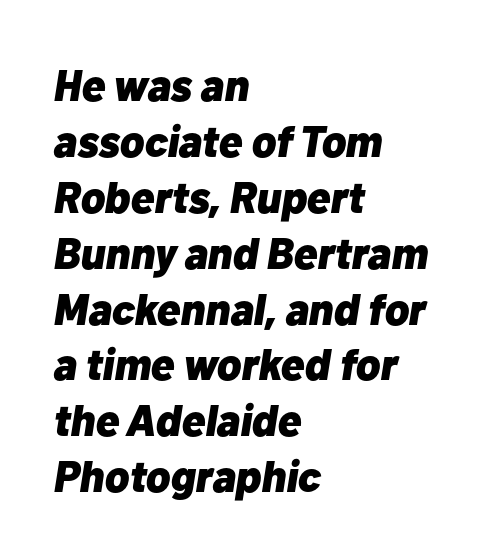
Rule under the text: the space is simply empty. A classic flush-left, rag-right setting is used for this passage. There's an unmistakable incline to the writing here. How heavy is the stroke? Heavy — this is a bold. Glyph-to-glyph distance matches everyday printed text. Do the characters align in a grid? No, the font is proportional.
